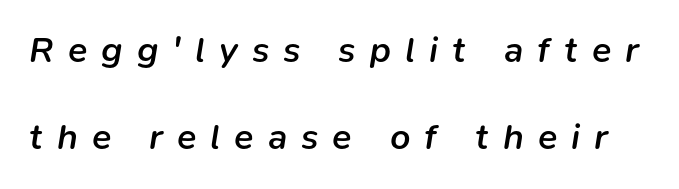
The image shows 36 px semibold type, italic (leaning right); set loose line spacing (2.43x), unusually wide letter spacing (+0.39 em), not underlined; low stroke contrast and a medium x-height.
